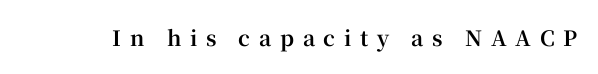
The image shows 21 px bold type, upright; set unusually wide letter spacing (+0.41 em), not underlined.
